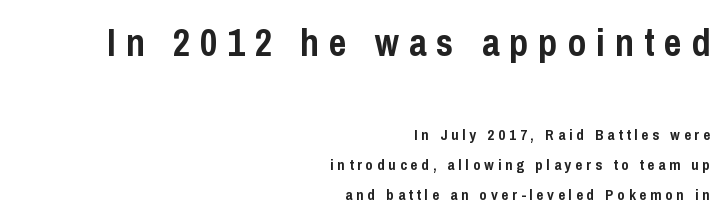
The image shows 38 px semibold, condensed sans-serif type, upright; set right-aligned, loose line spacing (2.03x), unusually wide letter spacing (+0.26 em), not underlined; the first (top) block is 2.53x larger; low stroke contrast and a medium x-height.
